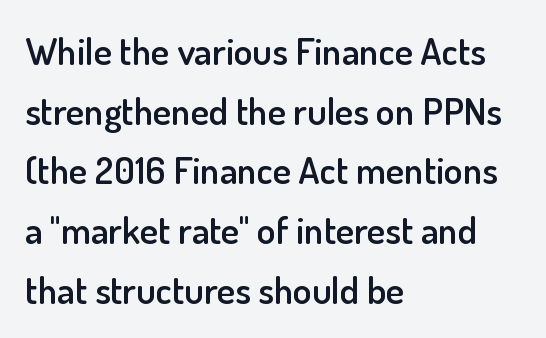
{"serif": "no", "italic": "no", "bold": "semi", "weight": "semibold", "width": "normal", "stroke_contrast": "low", "x_height": "small", "monospaced": "no", "underline": "no", "align": "left", "line_spacing": "normal", "line_spacing_ratio": 1.57, "letter_spacing": "normal", "letter_spacing_em": 0.0, "glyph_px": 38}
